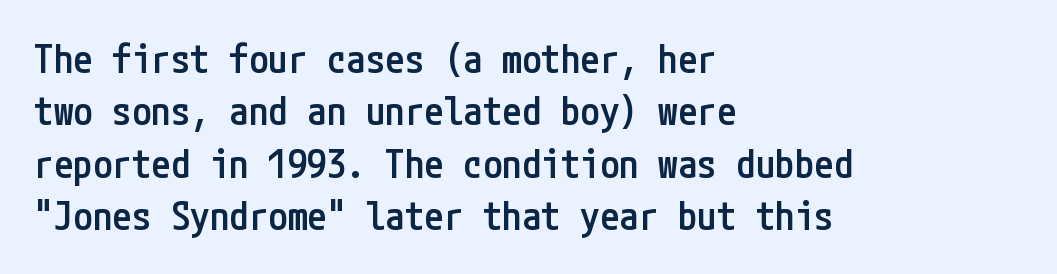
Characters follow at the spacing the type designer built in. Classification — sans serif. The letters are semibold — heavier than regular but short of a full bold. Interline gaps are of average width in this sample. Underlining? Definitely not there.
